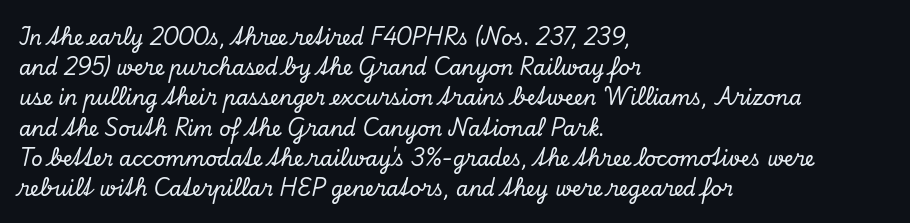
Q: Is the text italic (slanted)? A: Yes, it leans right by about 13 degrees.
Q: Is the text underlined? A: No.
Q: How is the paragraph aligned? A: Left-aligned.
Q: Is the spacing between letters normal or unusually wide? A: Normal.
Q: Is the spacing between lines tight, normal or loose? A: Normal.
